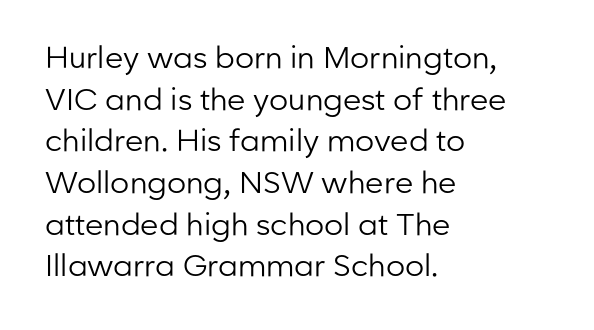
{"serif": "no", "italic": "no", "bold": "no", "weight": "regular", "width": "normal", "stroke_contrast": "low", "x_height": "medium", "monospaced": "no", "underline": "no", "align": "left", "line_spacing": "normal", "line_spacing_ratio": 1.39, "letter_spacing": "normal", "letter_spacing_em": 0.0, "glyph_px": 30}
